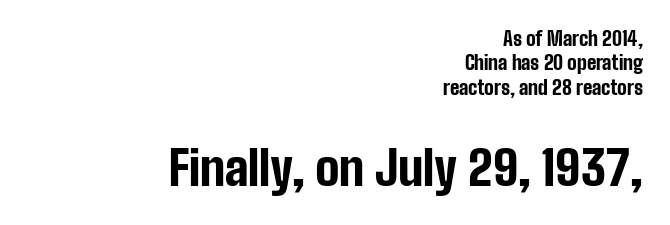
The image shows 48 px bold, condensed sans-serif type, upright; set right-aligned, normal line spacing (1.28x), normal letter spacing, not underlined; the second (bottom) block is 2.53x larger; low stroke contrast and a medium x-height.
